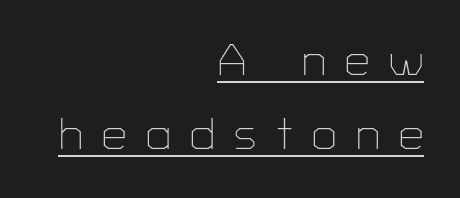
Q: Is the text bold? A: No.
Q: Is the text italic (slanted)? A: No, it is upright.
Q: Is the typeface a serif or a sans-serif typeface? A: Sans-serif.
Q: Is the text underlined? A: Yes.
Q: How is the paragraph aligned? A: Right-aligned.
Q: Is the spacing between letters normal or unusually wide? A: Unusually wide.
Q: Is the spacing between lines tight, normal or loose? A: Normal.
Q: Width (condensed, normal, or wide)? A: Normal.
Q: Stroke contrast? A: Low.
Q: x-height? A: Medium.
Q: Monospaced? A: No.
